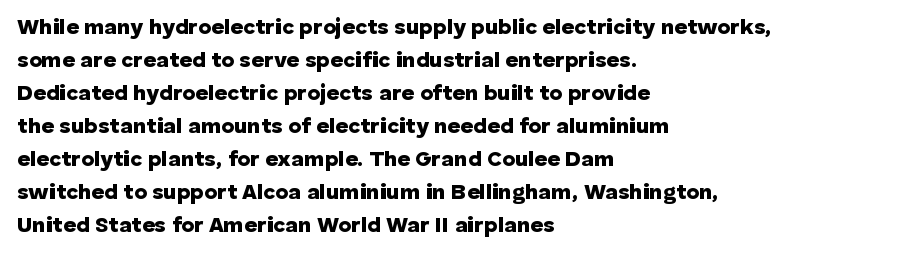
You'd pick this weight for a headline — it's a proper bold. The lettering holds an erect, upright posture throughout. Glance below the letters and you will spot only blank space. Layout note: lines flush left. Characters follow at the spacing the type designer built in. These lines sit exactly where default settings would place them.
